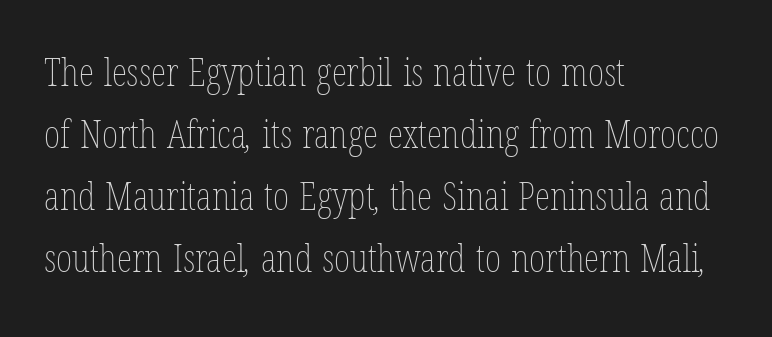
This block has exactly the height ordinary leading produces. This sample has the flowing, uneven cadence of proportional lettering. The weight would be labelled regular, book, light, or lighter still. The strip under each line holds only bare page. The paragraph shown leans on its left margin. In terms of letterspacing, this is plain default setting.
